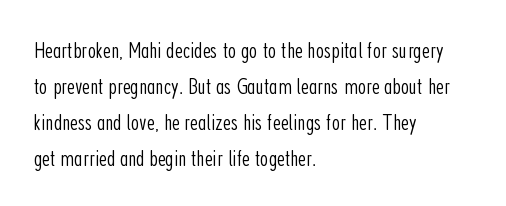
{"italic": "no", "bold": "no", "underline": "no", "align": "left", "line_spacing": "normal", "line_spacing_ratio": 1.5, "letter_spacing": "normal", "letter_spacing_em": 0.0, "glyph_px": 24}
